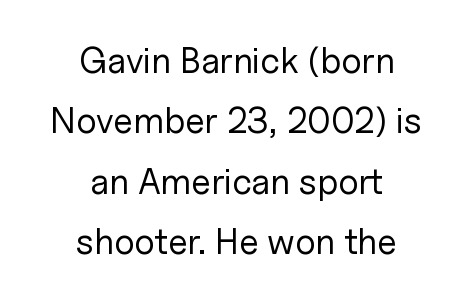
Q: Is the text bold? A: No.
Q: Is the text italic (slanted)? A: No, it is upright.
Q: Is the typeface a serif or a sans-serif typeface? A: Sans-serif.
Q: Is the text underlined? A: No.
Q: How is the paragraph aligned? A: Centered.
Q: Is the spacing between letters normal or unusually wide? A: Normal.
Q: Is the spacing between lines tight, normal or loose? A: Normal.
Q: Width (condensed, normal, or wide)? A: Normal.
Q: Stroke contrast? A: Low.
Q: x-height? A: Medium.
Q: Monospaced? A: No.
